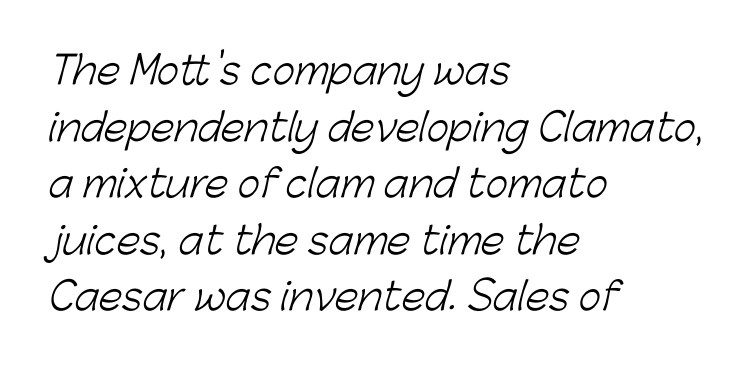
Q: Is the text bold? A: No.
Q: Is the typeface a serif or a sans-serif typeface? A: Sans-serif.
Q: Is the text underlined? A: No.
Q: How is the paragraph aligned? A: Left-aligned.
Q: Is the spacing between letters normal or unusually wide? A: Normal.
Q: Is the spacing between lines tight, normal or loose? A: Normal.
Q: Width (condensed, normal, or wide)? A: Normal.
Q: Stroke contrast? A: Low.
Q: x-height? A: Medium.
Q: Monospaced? A: No.
